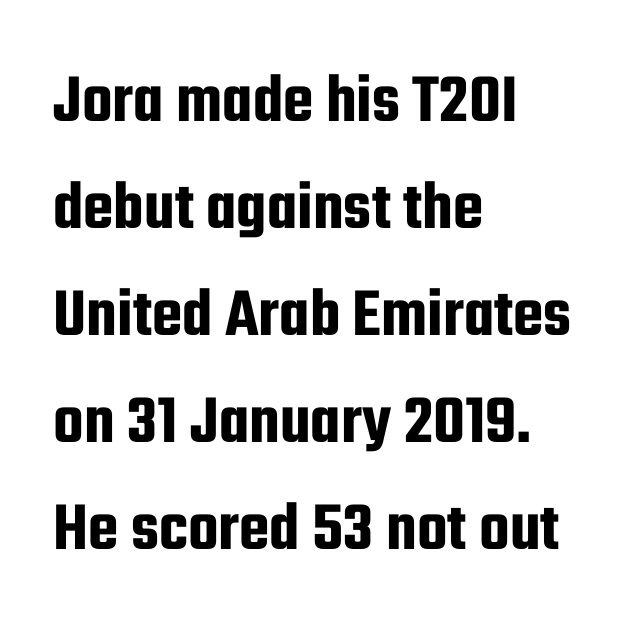
Plain, unruled lines of type. Do the letters lean? They stand straight. This is sans-serif lettering, the kind often seen on screens and signage. Normally led — the rows are evenly, conventionally spaced.
